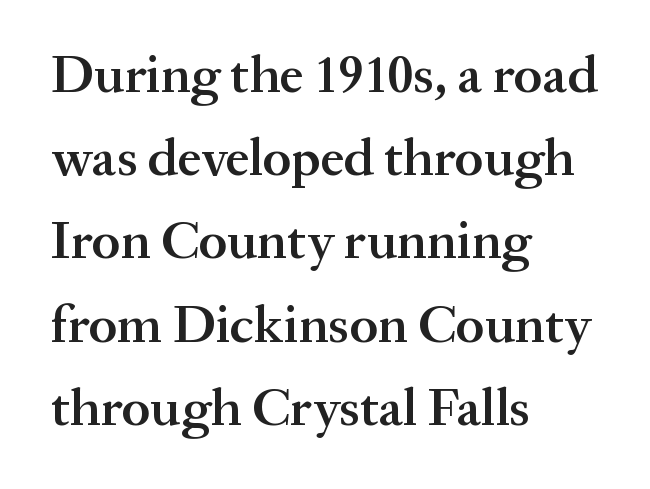
Q: Is the text bold? A: Semi-bold.
Q: Is the text italic (slanted)? A: No, it is upright.
Q: Is the typeface a serif or a sans-serif typeface? A: Serif.
Q: Is the text underlined? A: No.
Q: How is the paragraph aligned? A: Left-aligned.
Q: Is the spacing between letters normal or unusually wide? A: Normal.
Q: Is the spacing between lines tight, normal or loose? A: Normal.
Q: Width (condensed, normal, or wide)? A: Normal.
Q: Stroke contrast? A: Medium.
Q: x-height? A: Medium.
Q: Monospaced? A: No.
